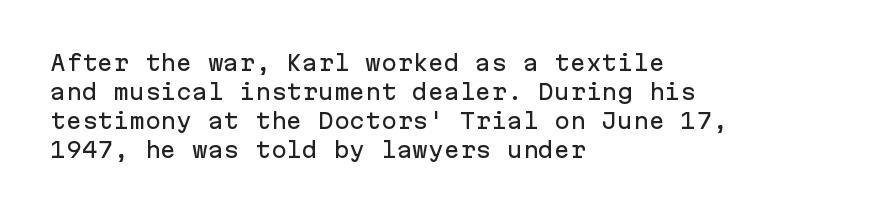
The image shows 21 px text type, upright; set left-aligned, normal line spacing (1.38x), normal letter spacing, not underlined.
